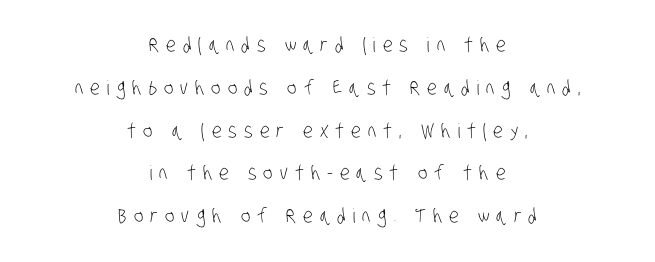
Q: Is the text bold? A: No.
Q: Is the text underlined? A: No.
Q: How is the paragraph aligned? A: Centered.
Q: Is the spacing between letters normal or unusually wide? A: Unusually wide.
Q: Is the spacing between lines tight, normal or loose? A: Loose.
